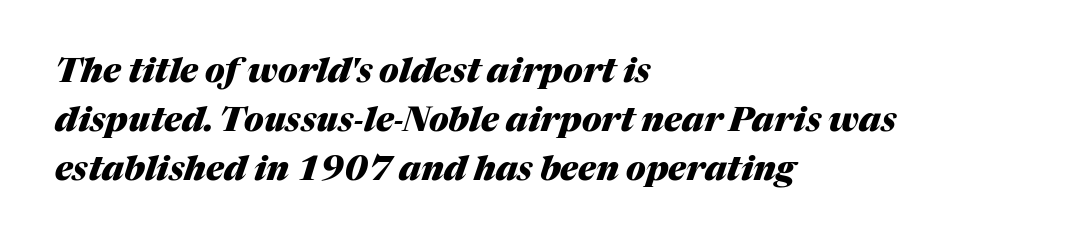
Character widths vary here, with narrow letters taking less room than wide ones. The horizontal fit of the characters is conventional and even. How heavy is the stroke? Heavy — this is a bold. Left-aligned paragraph, ragged on the right. Style check: oblique.
